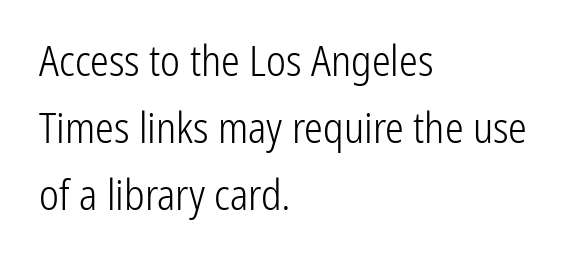
The image shows 42 px light, condensed sans-serif type, upright; set left-aligned, normal line spacing (1.59x), normal letter spacing, not underlined; low stroke contrast and a medium x-height.
